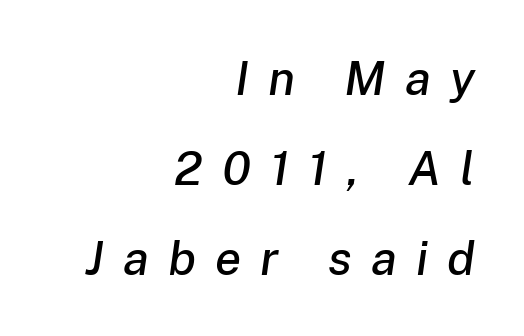
{"italic": "yes", "lean": "right", "slant_degrees": 8, "width": "normal", "stroke_contrast": "low", "x_height": "medium", "monospaced": "no", "underline": "no", "align": "right", "line_spacing_ratio": 1.88, "letter_spacing": "wide", "letter_spacing_em": 0.4, "glyph_px": 48}
